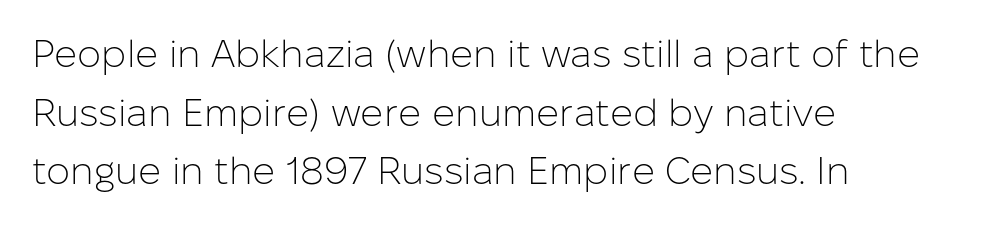
The image shows 38 px light sans-serif type, upright; set left-aligned, normal line spacing (1.54x), normal letter spacing, not underlined; low stroke contrast and a medium x-height.
